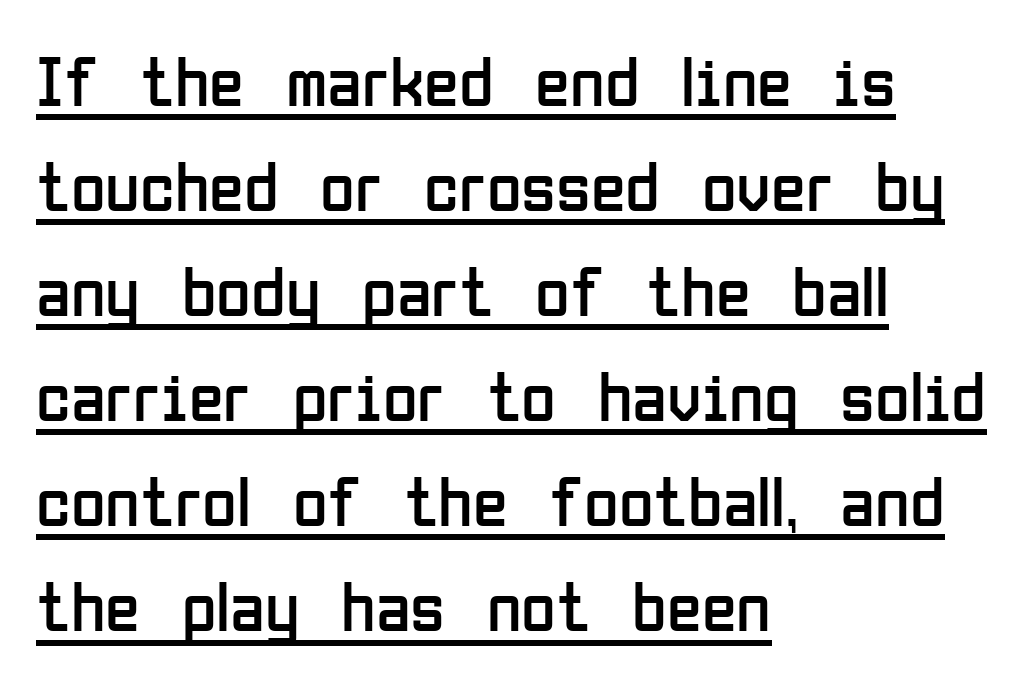
The image shows 71 px regular-weight, condensed sans-serif type, upright; set left-aligned, normal line spacing (1.48x), normal letter spacing, underlined; low stroke contrast and a medium x-height.
